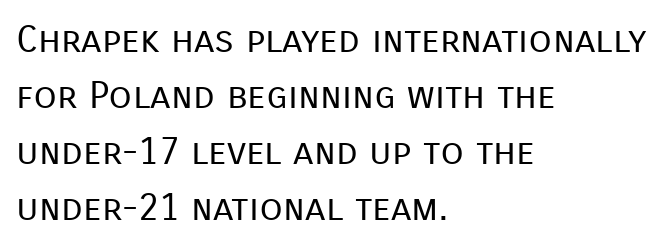
Do the characters align in a grid? No, the font is proportional. The string is rendered with underlining switched off. Serifs: no, the terminals of the letterforms are clean. Glyph-to-glyph distance matches everyday printed text. Interline gaps are of average width in this sample.
